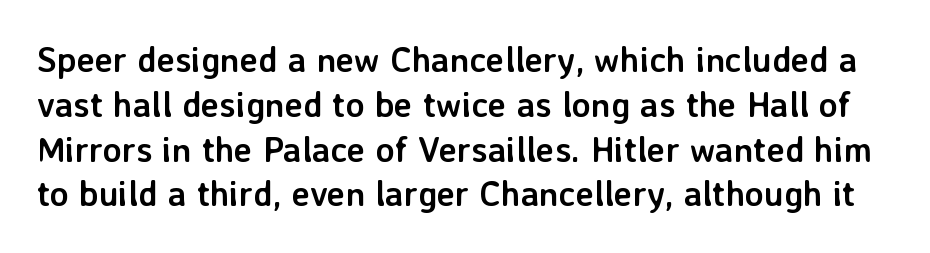
The image shows 35 px semibold sans-serif type, upright; set normal line spacing (1.28x), normal letter spacing, not underlined; low stroke contrast and a medium x-height.
